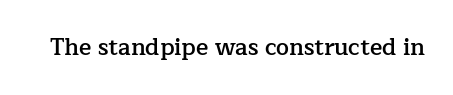
Q: Is the text bold? A: Semi-bold.
Q: Is the text italic (slanted)? A: No, it is upright.
Q: Is the text underlined? A: No.
Q: Is the spacing between letters normal or unusually wide? A: Normal.
